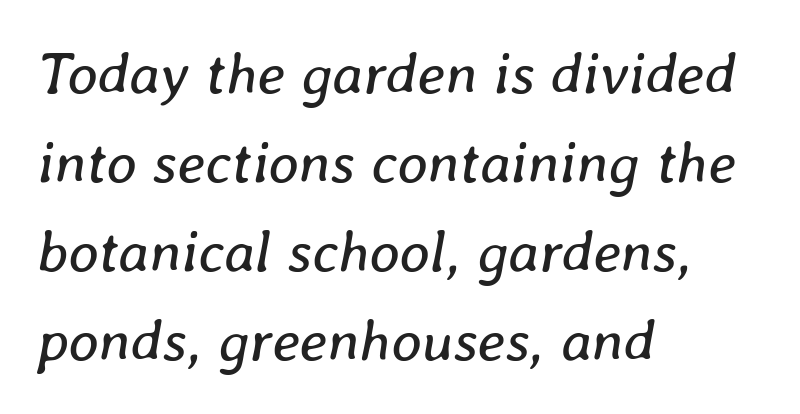
Q: Is the text bold? A: No.
Q: Is the text italic (slanted)? A: Yes, it leans right by about 8 degrees.
Q: Is the text underlined? A: No.
Q: How is the paragraph aligned? A: Left-aligned.
Q: Is the spacing between letters normal or unusually wide? A: Normal.
Q: Is the spacing between lines tight, normal or loose? A: Normal.
Q: Width (condensed, normal, or wide)? A: Normal.
Q: Stroke contrast? A: Low.
Q: x-height? A: Medium.
Q: Monospaced? A: No.
